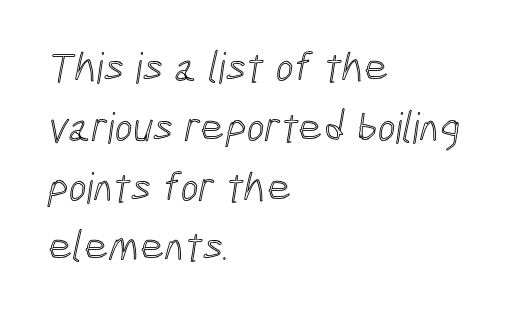
You could not count columns in this text — the font is proportionally spaced. Vertically, the passage feels balanced, rows spaced as you'd expect. The tracking reads as untouched default to a designer's eye. Left-aligned paragraph, ragged on the right. This rendering features lettering with no underline.
